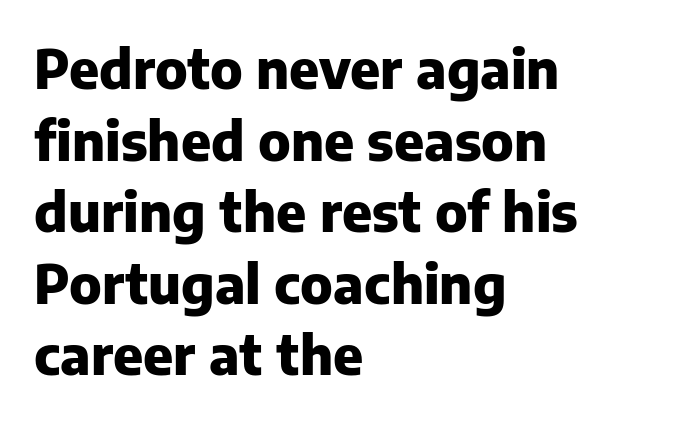
The image shows 53 px heavy sans-serif type, upright; set left-aligned, normal line spacing (1.35x), normal letter spacing, not underlined; low stroke contrast and a medium x-height.
